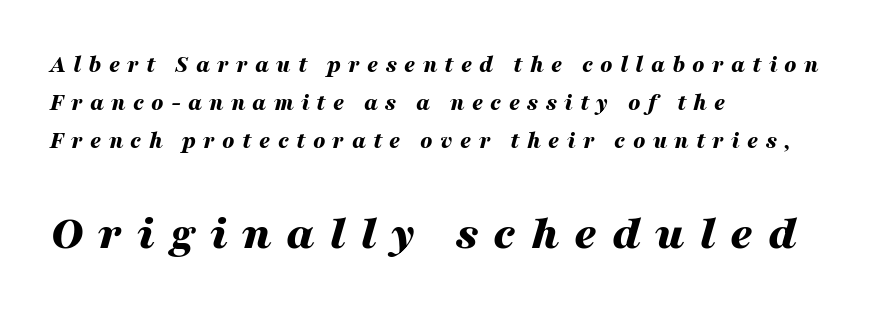
You could not count columns in this text — the font is proportionally spaced. Honestly, the row spacing looks completely unremarkable. The lettering tilts uniformly, giving the passage an italic look. Two sizes are in play, and the larger belongs to the second block.
